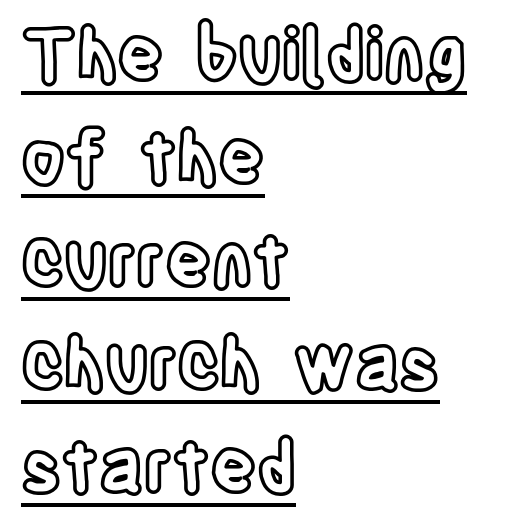
The image shows 71 px condensed type, upright; set left-aligned, normal line spacing (1.45x), normal letter spacing, underlined; a large x-height.
